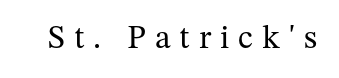
The image shows 33 px regular-weight serif type, upright; set unusually wide letter spacing (+0.27 em), not underlined; medium stroke contrast and a medium x-height.
